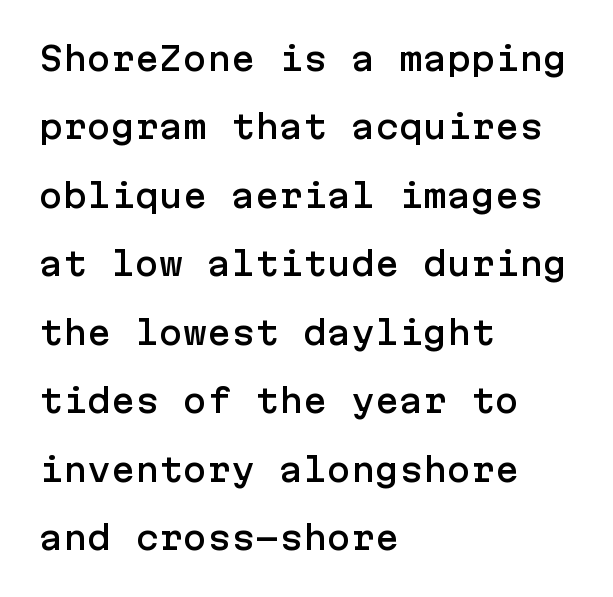
The image shows 32 px sans-serif type, upright; set left-aligned, loose line spacing (2.14x), normal letter spacing, not underlined; low stroke contrast and a medium x-height.
